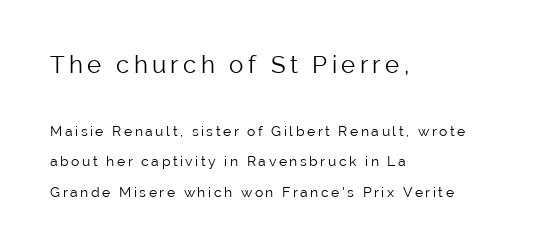
Designer's note — italics off, roman on. Notice the wide empty band between every row — that's loose leading. Caption: multi-line text, flush left, ragged right. The rendering shrinks the type as you move from the upper chunk to the lower. On a weight scale, this lands at 450 or below.
